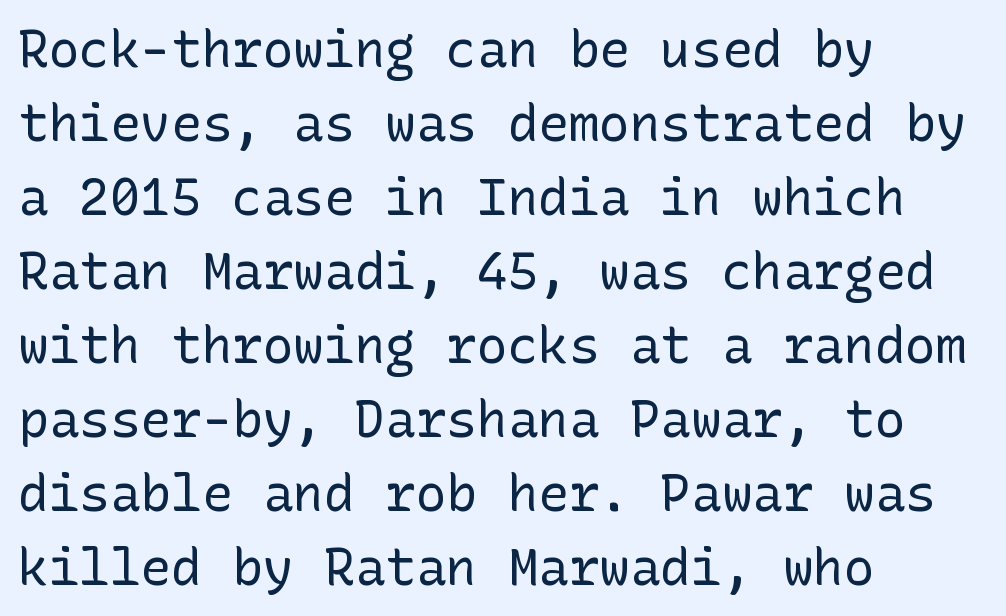
The passage shown stacks its lines at a standard gap. Posture: vertical. The baseline area is clear. Font category for this specimen: sans-serif. Summary of weight: not heavy and not bold. The horizontal fit of the characters is conventional and even.
